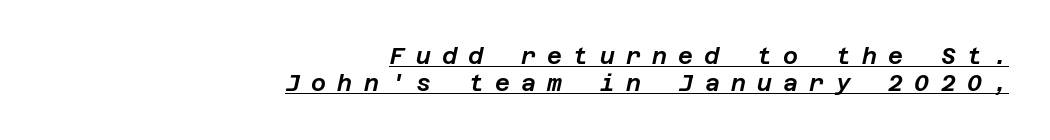
Q: Is the text italic (slanted)? A: Yes, it leans right by about 12 degrees.
Q: Is the text underlined? A: Yes.
Q: How is the paragraph aligned? A: Right-aligned.
Q: Is the spacing between letters normal or unusually wide? A: Unusually wide.
